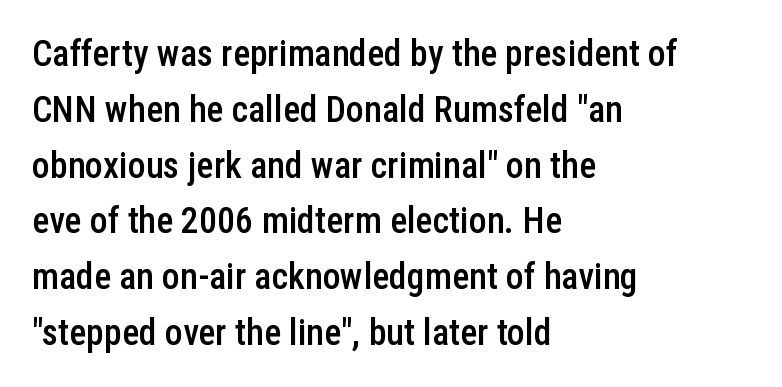
Q: Is the text bold? A: Semi-bold.
Q: Is the text italic (slanted)? A: No, it is upright.
Q: Is the typeface a serif or a sans-serif typeface? A: Sans-serif.
Q: Is the text underlined? A: No.
Q: How is the paragraph aligned? A: Left-aligned.
Q: Is the spacing between letters normal or unusually wide? A: Normal.
Q: Is the spacing between lines tight, normal or loose? A: Normal.
Q: Width (condensed, normal, or wide)? A: Condensed.
Q: Stroke contrast? A: Low.
Q: x-height? A: Medium.
Q: Monospaced? A: No.
